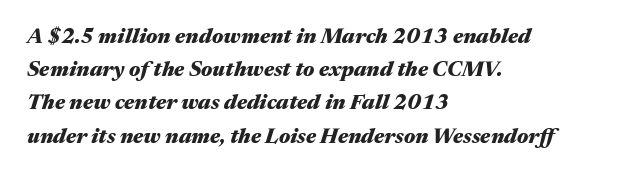
Vertically, the passage feels balanced, rows spaced as you'd expect. Heft: maximum for text — a bold. The gap between lines stays unmarked. Italic: yes, the glyphs are oblique.
